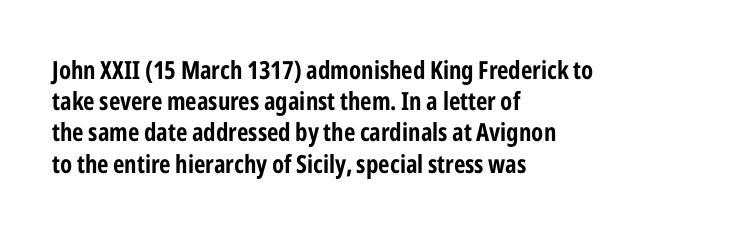
Caption: standard tracking, unaltered. Weight: bold. Line beginnings align vertically; line endings do not. The type sits square on the baseline with zero lean.
